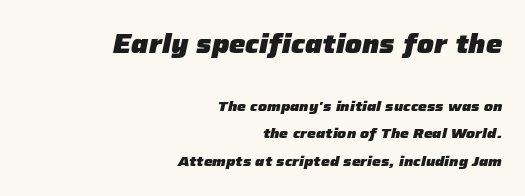
Loosely led — the rows are spread out. The lines are quadded right. I'd describe the lettering as bold — thick and assertive. The zone under the glyphs is completely vacant.
